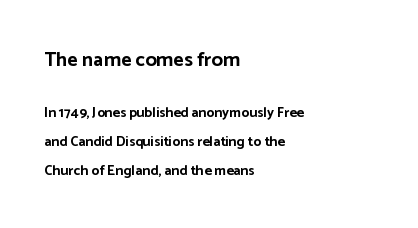
Observe the ordinary spacing: letters are neighbours, not strangers. I'd describe the lettering as bold — thick and assertive. Does the lettering tilt? It doesn't — this is upright. Plain, unruled lines of type. Compare the two chunks: the upper has the greater cap height.
